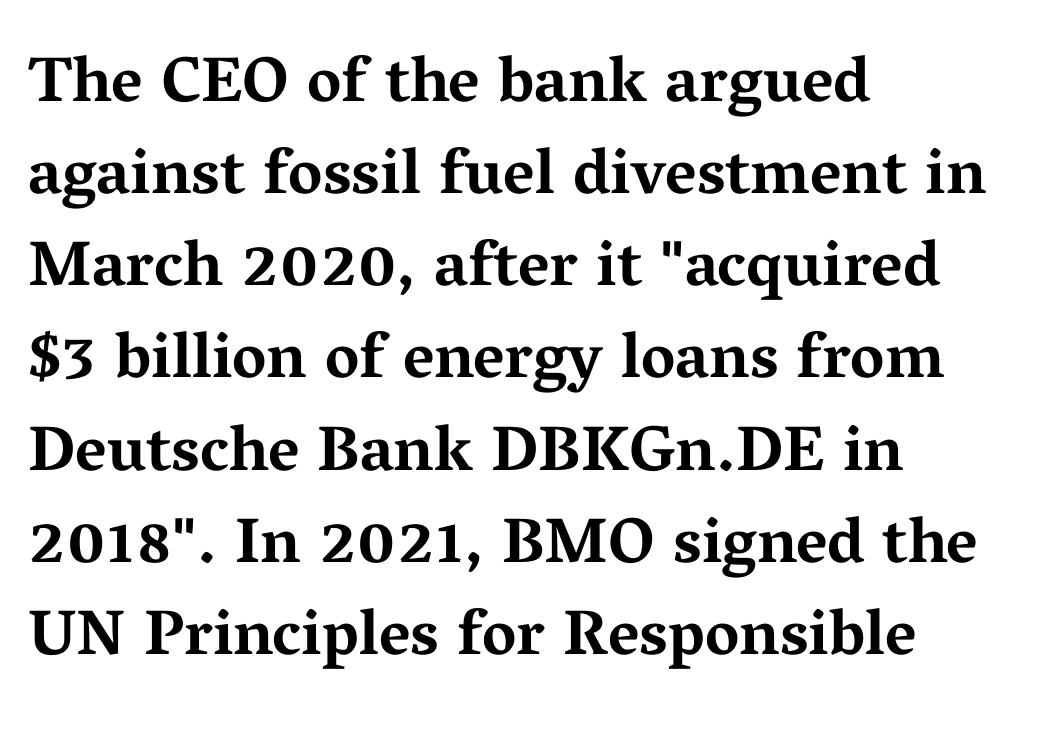
The image shows 64 px bold, wide serif type, upright; set left-aligned, normal line spacing (1.44x), normal letter spacing, not underlined; medium stroke contrast and a medium x-height.
